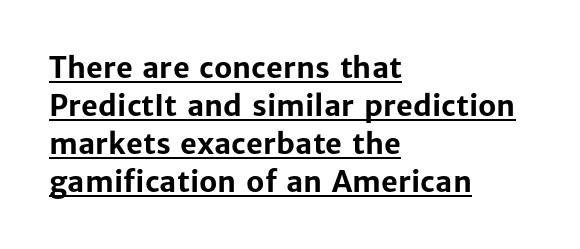
The image shows 29 px bold sans-serif type, upright; set left-aligned, normal line spacing (1.31x), normal letter spacing, underlined; low stroke contrast and a medium x-height.
